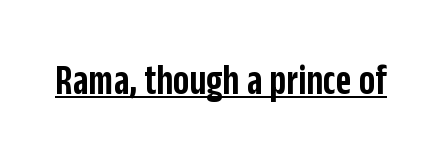
The image shows 43 px semibold, condensed sans-serif type, upright; set normal letter spacing, underlined; low stroke contrast and a large x-height.
